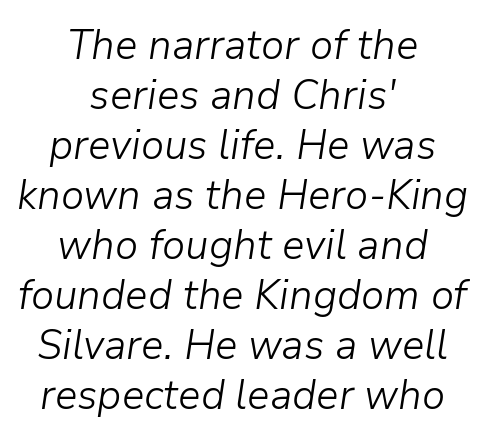
{"italic": "yes", "lean": "right", "slant_degrees": 9, "bold": "no", "weight": "light", "width": "normal", "stroke_contrast": "low", "x_height": "medium", "monospaced": "no", "underline": "no", "align": "center", "line_spacing_ratio": 1.19, "letter_spacing": "normal", "letter_spacing_em": 0.0, "glyph_px": 42}
